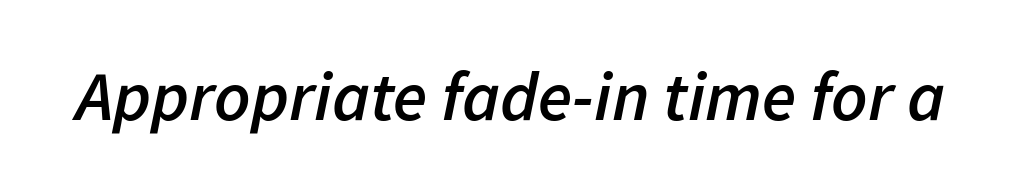
The image shows 70 px semibold type, italic (leaning right); set normal letter spacing, not underlined; low stroke contrast and a medium x-height.
